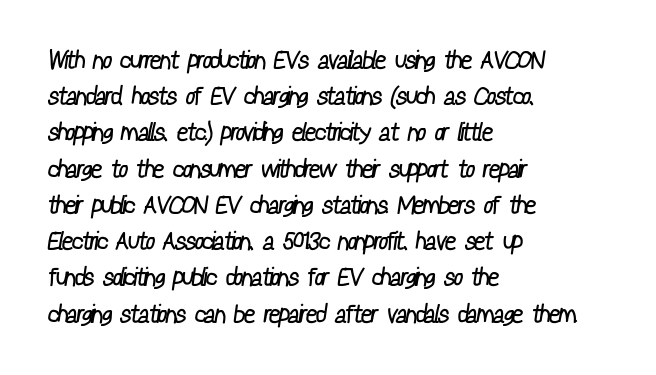
{"bold": "no", "underline": "no", "align": "left", "line_spacing": "normal", "line_spacing_ratio": 1.45, "letter_spacing": "normal", "letter_spacing_em": 0.0, "glyph_px": 25}
